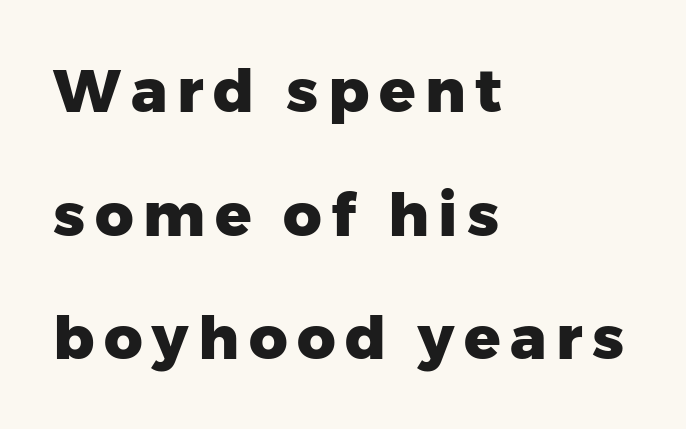
Q: Is the text bold? A: Yes.
Q: Is the text italic (slanted)? A: No, it is upright.
Q: Is the typeface a serif or a sans-serif typeface? A: Sans-serif.
Q: Is the text underlined? A: No.
Q: How is the paragraph aligned? A: Left-aligned.
Q: Is the spacing between lines tight, normal or loose? A: Loose.
Q: Width (condensed, normal, or wide)? A: Normal.
Q: Stroke contrast? A: Low.
Q: x-height? A: Medium.
Q: Monospaced? A: No.
